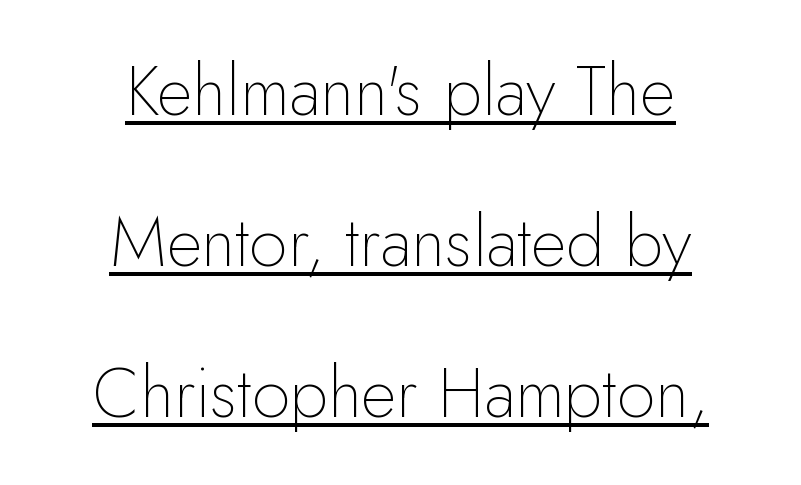
Every character sits straight up, as roman type does. Teacher's note: observe the equal gaps on both sides — that is centered alignment. This rendering employs a face without finishing strokes, i.e., a sans-serif. Glance below the letters and you will spot a drawn line.
